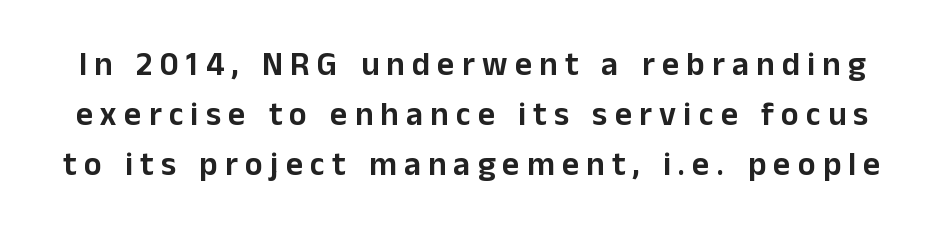
{"serif": "no", "italic": "no", "width": "normal", "stroke_contrast": "low", "x_height": "medium", "monospaced": "no", "underline": "no", "line_spacing": "normal", "line_spacing_ratio": 1.52, "letter_spacing": "wide", "letter_spacing_em": 0.22, "glyph_px": 33}
